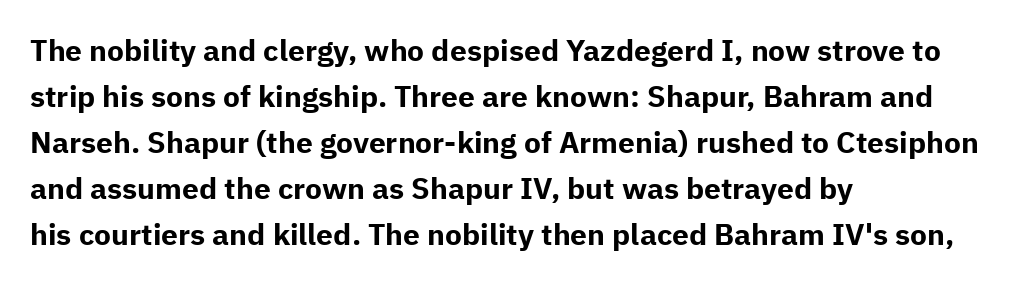
The image shows 30 px bold sans-serif type, upright; set left-aligned, normal line spacing (1.53x), normal letter spacing, not underlined; low stroke contrast and a medium x-height.
